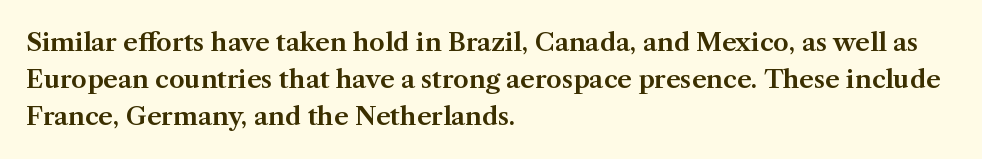
Designer's note — italics off, roman on. Compared with typical paragraphs, the rows here are spaced about the same. No word sits above an underline. Left-aligned paragraph, ragged on the right. This sample uses plain, unmodified letter spacing.
